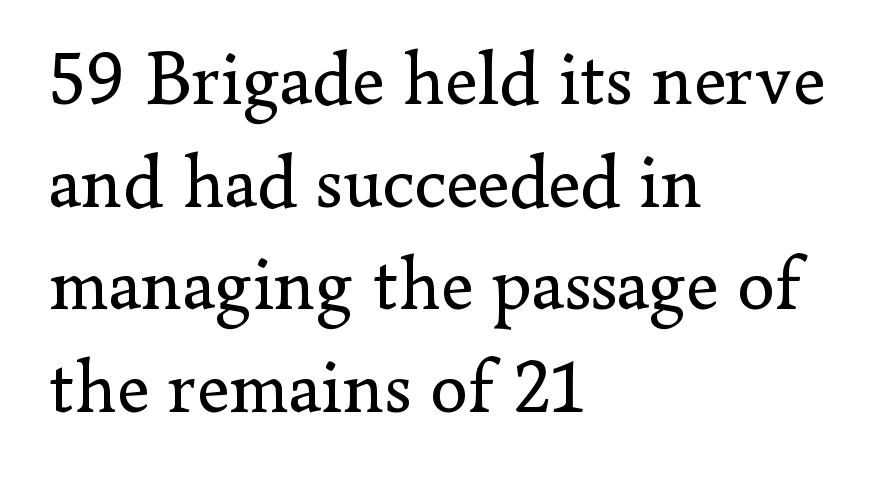
Q: Is the text bold? A: No.
Q: Is the text italic (slanted)? A: No, it is upright.
Q: Is the typeface a serif or a sans-serif typeface? A: Serif.
Q: Is the text underlined? A: No.
Q: How is the paragraph aligned? A: Left-aligned.
Q: Is the spacing between letters normal or unusually wide? A: Normal.
Q: Is the spacing between lines tight, normal or loose? A: Normal.
Q: Width (condensed, normal, or wide)? A: Normal.
Q: Stroke contrast? A: Low.
Q: x-height? A: Small.
Q: Monospaced? A: No.
